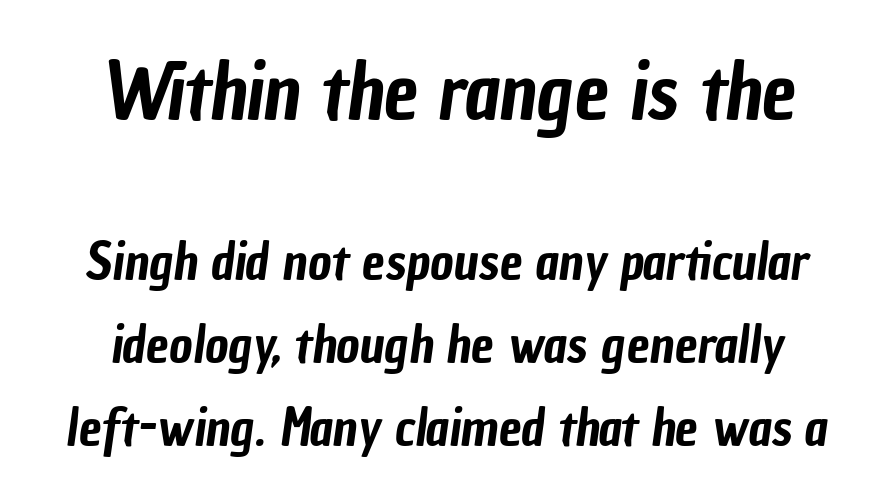
The image shows 77 px condensed sans-serif type; set normal line spacing (1.63x), normal letter spacing, not underlined; the first (top) block is 1.51x larger; low stroke contrast and a medium x-height.
